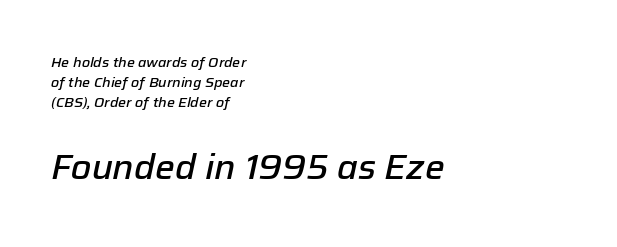
Q: Is the text bold? A: Semi-bold.
Q: Is the text italic (slanted)? A: Yes, it leans right by about 12 degrees.
Q: Is the text underlined? A: No.
Q: How is the paragraph aligned? A: Left-aligned.
Q: Is the spacing between letters normal or unusually wide? A: Normal.
Q: Is the spacing between lines tight, normal or loose? A: Normal.
Q: Which block of text is set in a larger size, the first (top) or the second (bottom)? A: The second (bottom) one.
Q: Width (condensed, normal, or wide)? A: Normal.
Q: Stroke contrast? A: Low.
Q: x-height? A: Medium.
Q: Monospaced? A: No.
